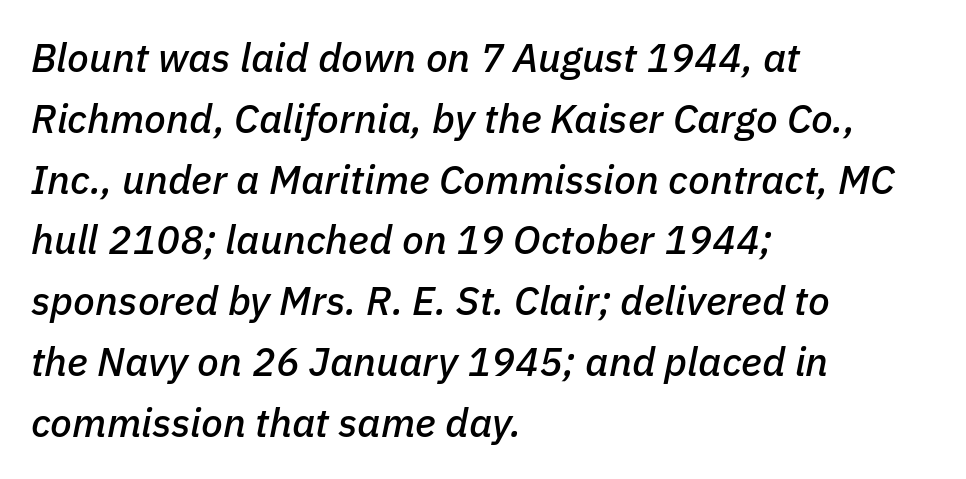
Q: Is the text italic (slanted)? A: Yes, it leans right by about 11 degrees.
Q: Is the text underlined? A: No.
Q: How is the paragraph aligned? A: Left-aligned.
Q: Is the spacing between letters normal or unusually wide? A: Normal.
Q: Is the spacing between lines tight, normal or loose? A: Normal.
Q: Width (condensed, normal, or wide)? A: Normal.
Q: Stroke contrast? A: Low.
Q: x-height? A: Medium.
Q: Monospaced? A: No.
